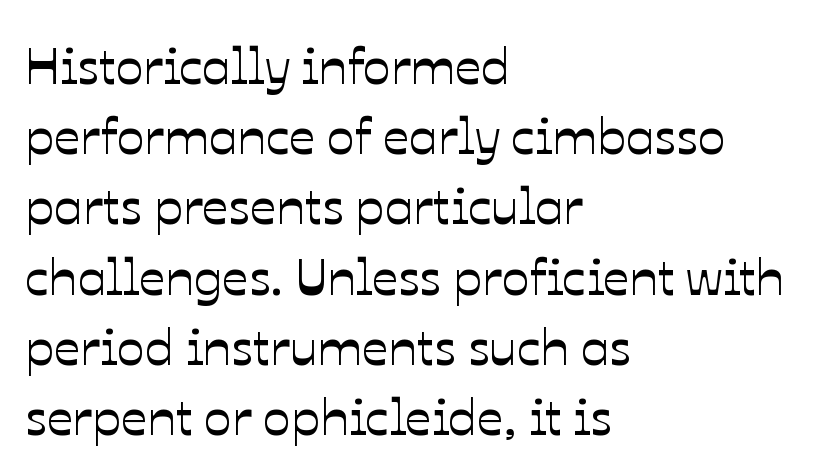
Q: Is the text italic (slanted)? A: No, it is upright.
Q: Is the text underlined? A: No.
Q: How is the paragraph aligned? A: Left-aligned.
Q: Is the spacing between letters normal or unusually wide? A: Normal.
Q: Is the spacing between lines tight, normal or loose? A: Normal.
Q: Width (condensed, normal, or wide)? A: Normal.
Q: Stroke contrast? A: Low.
Q: x-height? A: Medium.
Q: Monospaced? A: No.
